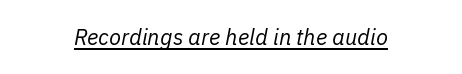
You could call the tracking neutral — neither tight nor loose. Every character sits at an angle, as italics do. Letters have the restrained weight of plain body copy at most. The typesetter has applied underlining to the passage shown.
